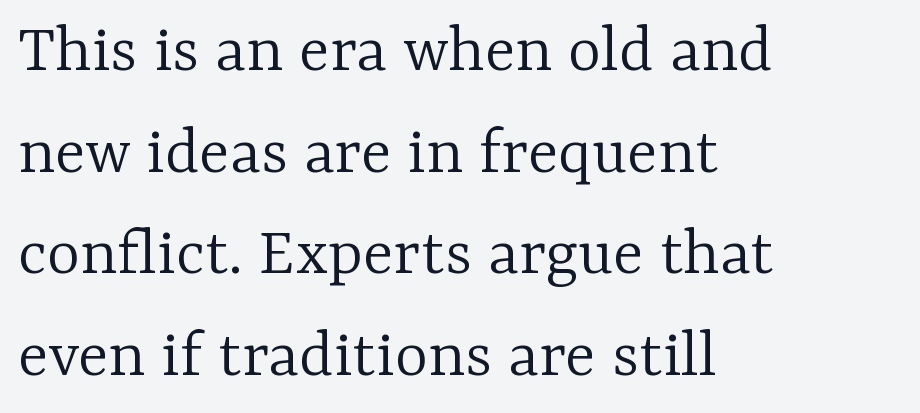
Q: Is the text bold? A: No.
Q: Is the text italic (slanted)? A: No, it is upright.
Q: Is the typeface a serif or a sans-serif typeface? A: Serif.
Q: Is the text underlined? A: No.
Q: How is the paragraph aligned? A: Left-aligned.
Q: Is the spacing between letters normal or unusually wide? A: Normal.
Q: Is the spacing between lines tight, normal or loose? A: Normal.
Q: Width (condensed, normal, or wide)? A: Normal.
Q: Stroke contrast? A: Low.
Q: x-height? A: Medium.
Q: Monospaced? A: No.
